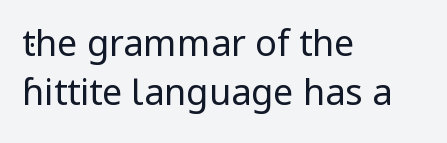
Summary of weight: not heavy and not bold. The passage shown has conventional tracking throughout. Short and long lines alike share a common starting point at left. Type style note: lacks serifs. The rendering uses natural spacing where letterforms have individual widths. The typography opts for an upright posture over an oblique one.
